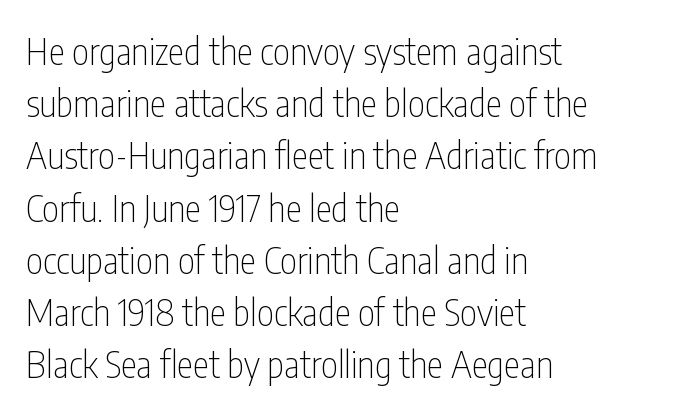
This sample keeps an unexceptional amount of space between lines. You can tell from the bare stems that sans-serif type was used. Notice how the passage keeps a crisp vertical edge on the left only. Here the designer chose a conventional face with non-uniform glyph widths. Compared with typical body copy, the letter spacing here is the same.
